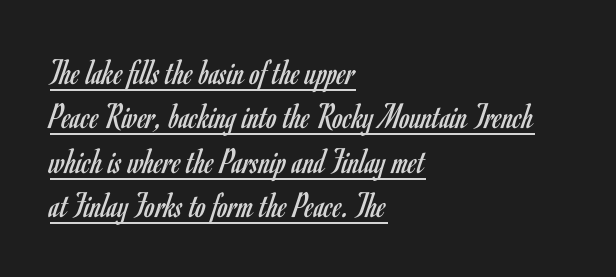
Q: Is the text bold? A: No.
Q: Is the text italic (slanted)? A: Yes.
Q: Is the typeface a serif or a sans-serif typeface? A: Sans-serif.
Q: Is the text underlined? A: Yes.
Q: How is the paragraph aligned? A: Left-aligned.
Q: Is the spacing between letters normal or unusually wide? A: Normal.
Q: Width (condensed, normal, or wide)? A: Condensed.
Q: Stroke contrast? A: Low.
Q: x-height? A: Small.
Q: Monospaced? A: No.
